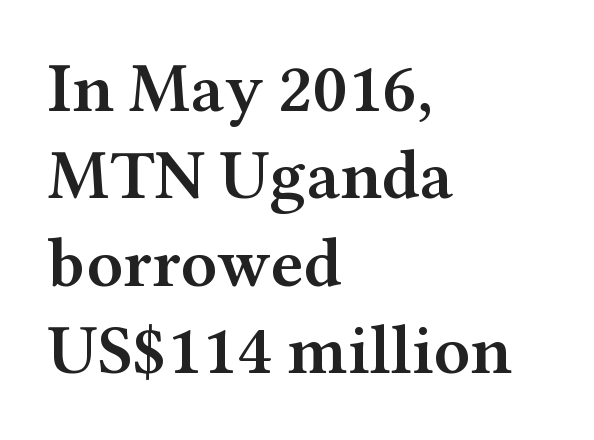
{"serif": "yes", "italic": "no", "bold": "semi", "weight": "semibold", "width": "wide", "stroke_contrast": "medium", "x_height": "medium", "monospaced": "no", "underline": "no", "align": "left", "line_spacing": "normal", "line_spacing_ratio": 1.25, "letter_spacing": "normal", "letter_spacing_em": 0.0, "glyph_px": 70}
